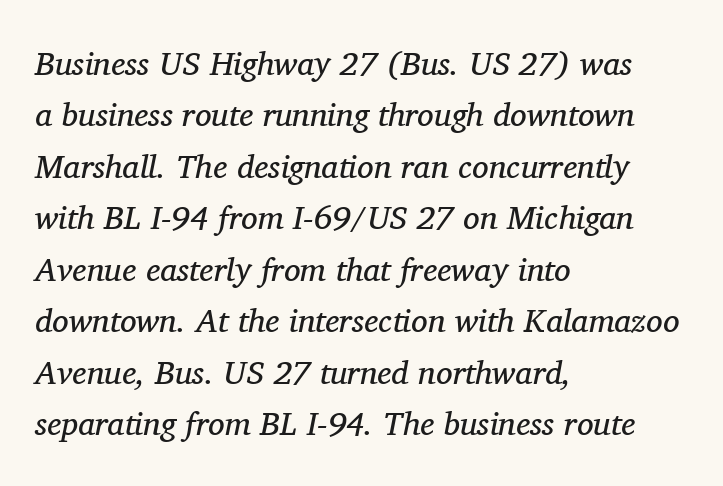
The image shows 33 px regular-weight serif type, italic (leaning right); set left-aligned, normal line spacing (1.56x), normal letter spacing, not underlined; medium stroke contrast and a medium x-height.
